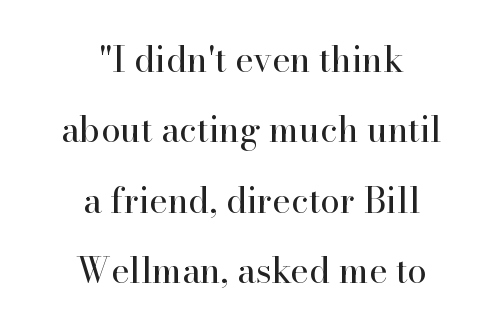
The image shows 35 px regular-weight serif type, upright; set centered, loose line spacing (2.01x), normal letter spacing, not underlined; high stroke contrast and a small x-height.
